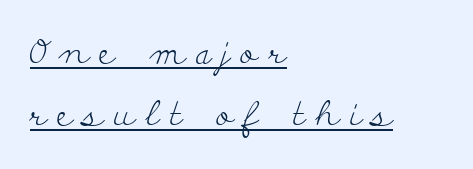
{"serif": "yes", "bold": "no", "weight": "light", "width": "wide", "stroke_contrast": "low", "x_height": "small", "monospaced": "no", "underline": "yes", "align": "left", "line_spacing_ratio": 1.81, "letter_spacing": "wide", "letter_spacing_em": 0.31, "glyph_px": 34}
